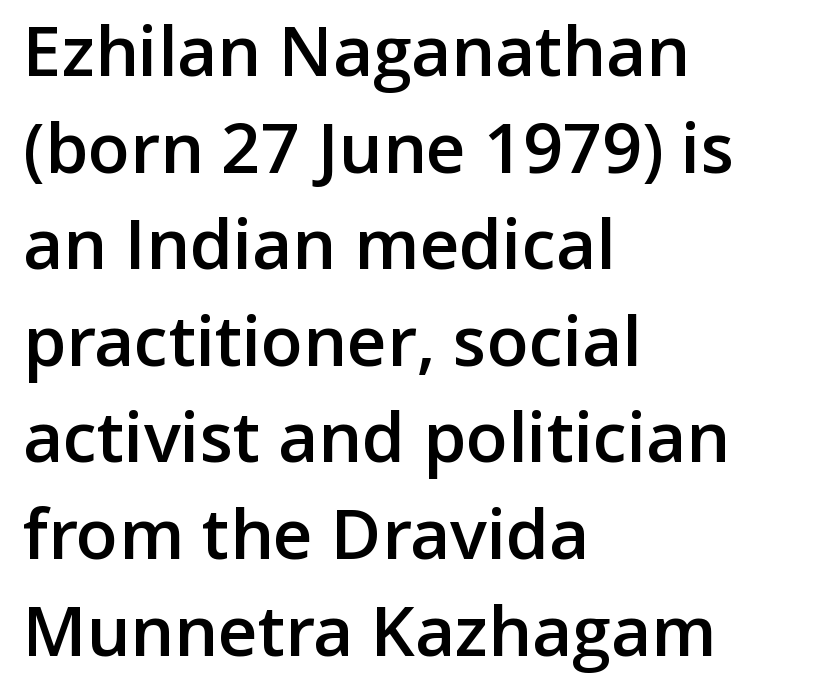
All the whitespace from short lines collects on the right. The letters advance in unequal steps, a hallmark of proportional type. Descender tails drop into unmarked territory. Font category for this specimen: sans-serif.
